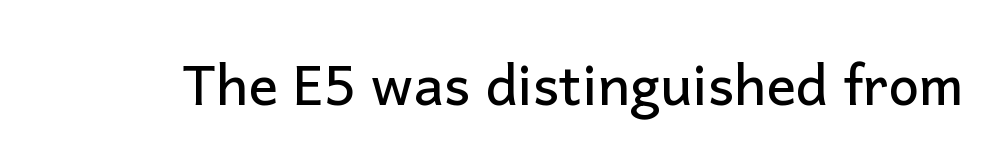
Is this a fixed-width face? No — the glyphs have proportional, varying widths. Font category for this specimen: sans-serif. Descenders are the only things crossing below the line. Ordinary non-slanted type is in use.
